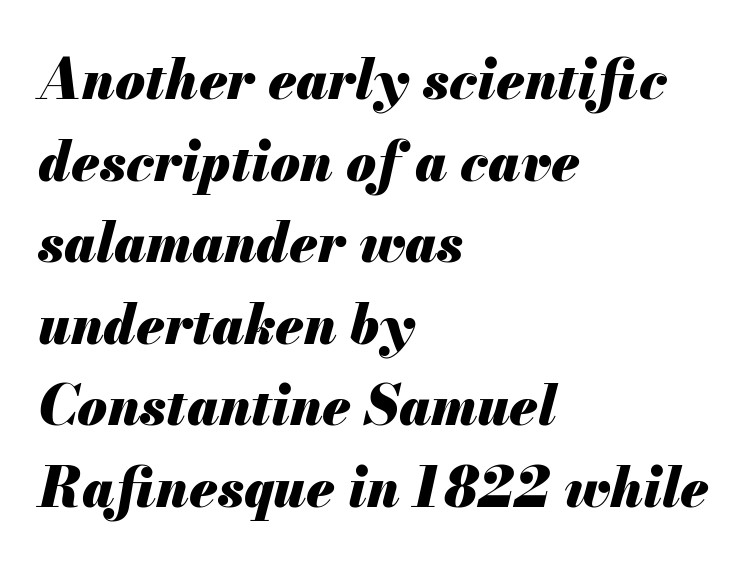
Q: Is the text bold? A: Yes.
Q: Is the text italic (slanted)? A: Yes, it leans right by about 13 degrees.
Q: Is the text underlined? A: No.
Q: How is the paragraph aligned? A: Left-aligned.
Q: Is the spacing between letters normal or unusually wide? A: Normal.
Q: Is the spacing between lines tight, normal or loose? A: Normal.
Q: Width (condensed, normal, or wide)? A: Normal.
Q: Stroke contrast? A: Medium.
Q: x-height? A: Small.
Q: Monospaced? A: No.
